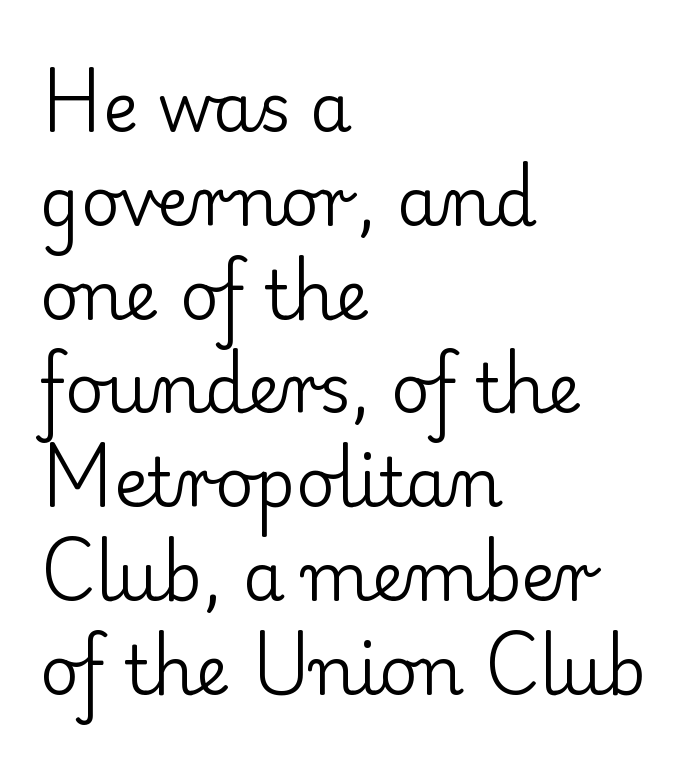
Q: Is the text bold? A: No.
Q: Is the text italic (slanted)? A: No, it is upright.
Q: Is the typeface a serif or a sans-serif typeface? A: Serif.
Q: Is the text underlined? A: No.
Q: How is the paragraph aligned? A: Left-aligned.
Q: Is the spacing between letters normal or unusually wide? A: Normal.
Q: Is the spacing between lines tight, normal or loose? A: Normal.
Q: Width (condensed, normal, or wide)? A: Normal.
Q: Stroke contrast? A: Low.
Q: x-height? A: Small.
Q: Monospaced? A: No.
